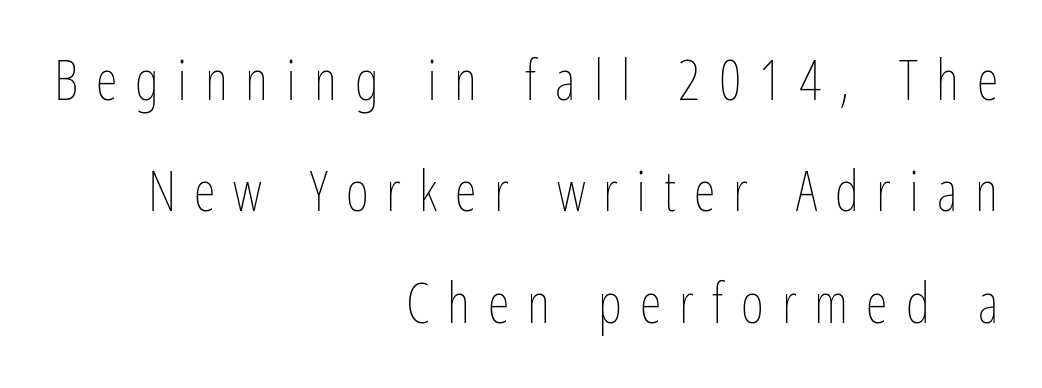
This sample uses expanded letter spacing, leaving extra air between glyphs. Here the designer chose a conventional face with non-uniform glyph widths. The setting favours the right margin, as signatures and pull-quotes sometimes do. A light-to-regular cut is what we see here.
